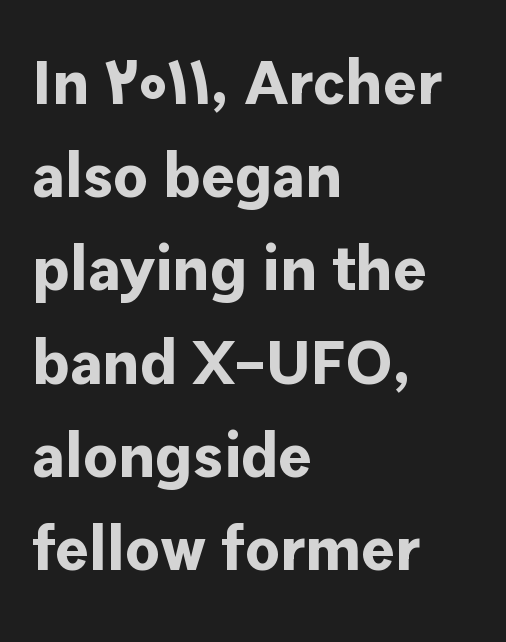
Q: Is the text bold? A: Yes.
Q: Is the text italic (slanted)? A: No, it is upright.
Q: Is the typeface a serif or a sans-serif typeface? A: Sans-serif.
Q: Is the text underlined? A: No.
Q: How is the paragraph aligned? A: Left-aligned.
Q: Is the spacing between letters normal or unusually wide? A: Normal.
Q: Is the spacing between lines tight, normal or loose? A: Normal.
Q: Width (condensed, normal, or wide)? A: Normal.
Q: Stroke contrast? A: Low.
Q: x-height? A: Medium.
Q: Monospaced? A: No.
